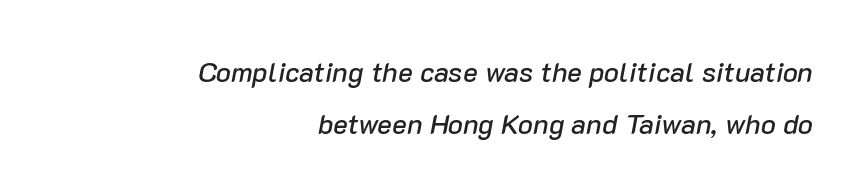
The image shows 28 px text type, italic (leaning right); set right-aligned, line spacing 1.84x, normal letter spacing, not underlined; low stroke contrast and a medium x-height.
